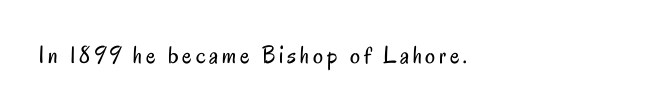
The image shows 25 px text type, upright; set not underlined.
